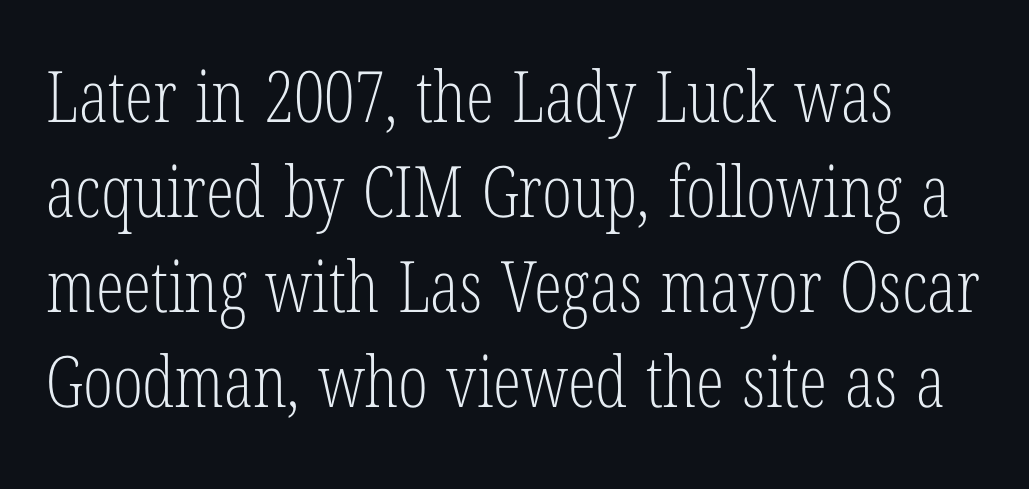
Q: Is the text bold? A: No.
Q: Is the text italic (slanted)? A: No, it is upright.
Q: Is the typeface a serif or a sans-serif typeface? A: Serif.
Q: Is the text underlined? A: No.
Q: Is the spacing between letters normal or unusually wide? A: Normal.
Q: Is the spacing between lines tight, normal or loose? A: Normal.
Q: Width (condensed, normal, or wide)? A: Condensed.
Q: Stroke contrast? A: Low.
Q: x-height? A: Medium.
Q: Monospaced? A: No.
